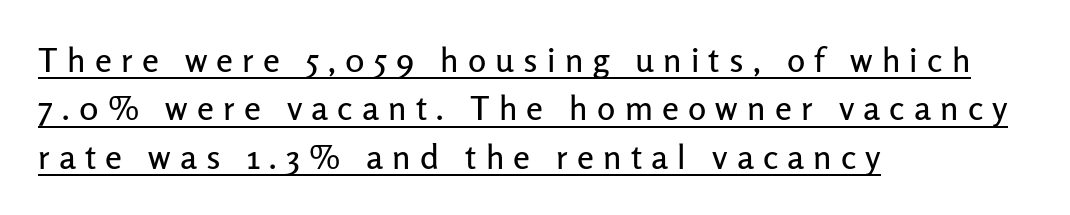
Q: Is the text italic (slanted)? A: No, it is upright.
Q: Is the typeface a serif or a sans-serif typeface? A: Sans-serif.
Q: Is the text underlined? A: Yes.
Q: How is the paragraph aligned? A: Left-aligned.
Q: Is the spacing between letters normal or unusually wide? A: Unusually wide.
Q: Is the spacing between lines tight, normal or loose? A: Normal.
Q: Width (condensed, normal, or wide)? A: Normal.
Q: Stroke contrast? A: Low.
Q: x-height? A: Medium.
Q: Monospaced? A: No.
